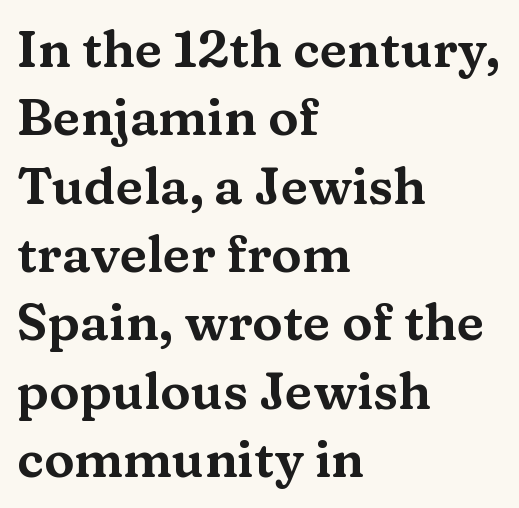
Q: Is the text italic (slanted)? A: No, it is upright.
Q: Is the typeface a serif or a sans-serif typeface? A: Serif.
Q: Is the text underlined? A: No.
Q: How is the paragraph aligned? A: Left-aligned.
Q: Is the spacing between letters normal or unusually wide? A: Normal.
Q: Is the spacing between lines tight, normal or loose? A: Normal.
Q: Width (condensed, normal, or wide)? A: Wide.
Q: Stroke contrast? A: Medium.
Q: x-height? A: Medium.
Q: Monospaced? A: No.
